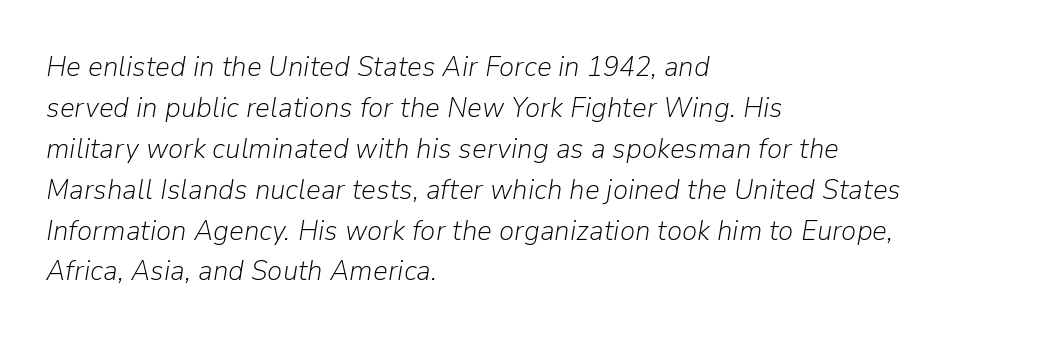
Q: Is the text bold? A: No.
Q: Is the text italic (slanted)? A: Yes, it leans right by about 9 degrees.
Q: Is the text underlined? A: No.
Q: How is the paragraph aligned? A: Left-aligned.
Q: Is the spacing between letters normal or unusually wide? A: Normal.
Q: Is the spacing between lines tight, normal or loose? A: Normal.
Q: Width (condensed, normal, or wide)? A: Normal.
Q: Stroke contrast? A: Low.
Q: x-height? A: Medium.
Q: Monospaced? A: No.
